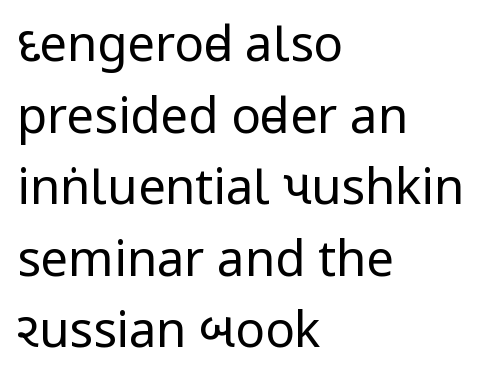
A clean baseline with only descenders dipping below it. Alignment: flush left. The passage shown stacks its lines at a standard gap. In terms of letterform style, serifs are entirely absent. Stroke thickness stays within the range of a standard reading face or lighter.
